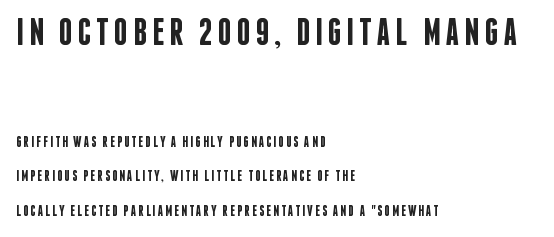
Q: Is the text bold? A: Semi-bold.
Q: Is the text italic (slanted)? A: No, it is upright.
Q: Is the typeface a serif or a sans-serif typeface? A: Sans-serif.
Q: Is the text underlined? A: No.
Q: How is the paragraph aligned? A: Left-aligned.
Q: Is the spacing between lines tight, normal or loose? A: Loose.
Q: Which block of text is set in a larger size, the first (top) or the second (bottom)? A: The first (top) one.
Q: Width (condensed, normal, or wide)? A: Condensed.
Q: Stroke contrast? A: Low.
Q: x-height? A: Large.
Q: Monospaced? A: No.
